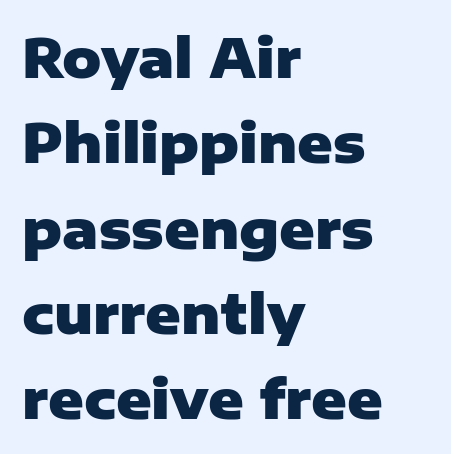
{"serif": "no", "italic": "no", "bold": "yes", "weight": "heavy", "width": "normal", "stroke_contrast": "low", "x_height": "medium", "monospaced": "no", "underline": "no", "align": "left", "line_spacing": "normal", "line_spacing_ratio": 1.58, "letter_spacing": "normal", "letter_spacing_em": 0.0, "glyph_px": 54}
